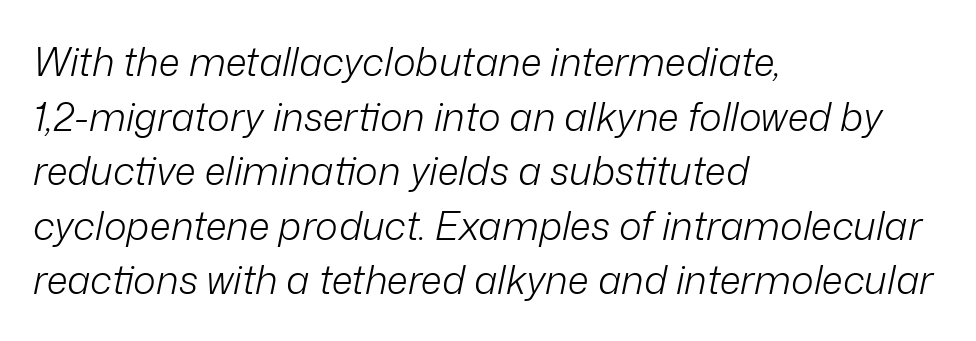
The tracking reads as untouched default to a designer's eye. Counters stay open thanks to moderate or lighter strokes. Casual observation: everything's shoved over to the left. The string is rendered with underlining switched off. This sample has the flowing, uneven cadence of proportional lettering. Leading: standard.
